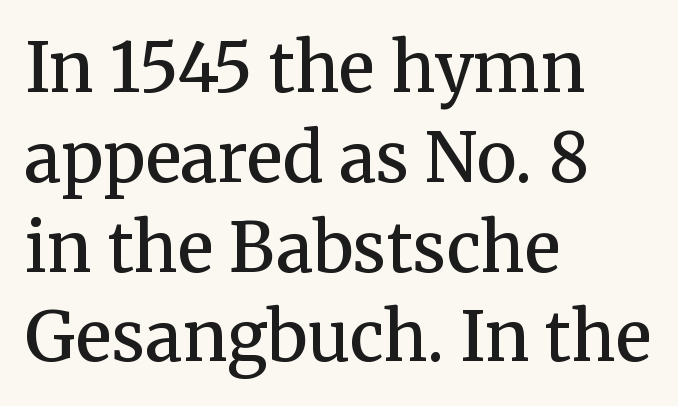
{"serif": "yes", "italic": "no", "bold": "semi", "weight": "semibold", "width": "normal", "stroke_contrast": "medium", "x_height": "medium", "monospaced": "no", "underline": "no", "align": "left", "line_spacing": "normal", "line_spacing_ratio": 1.32, "letter_spacing": "normal", "letter_spacing_em": 0.0, "glyph_px": 68}
